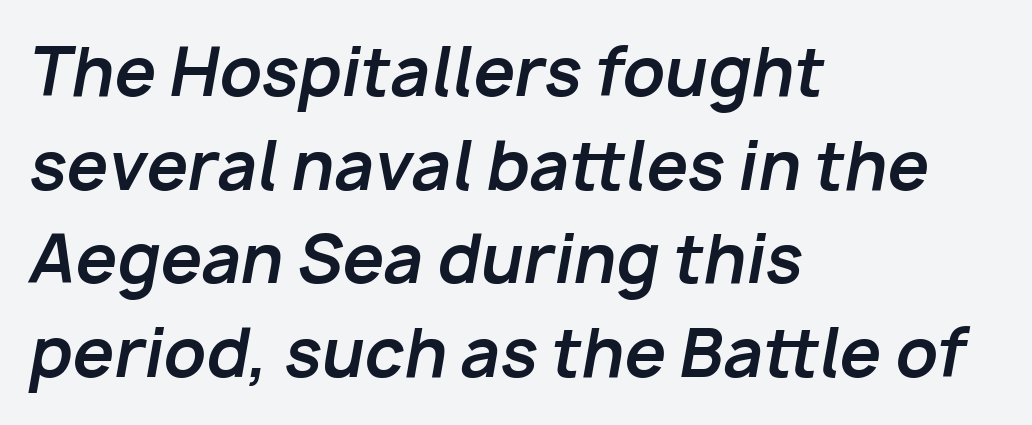
The image shows 66 px bold type, italic (leaning right); set left-aligned, normal line spacing (1.42x), normal letter spacing, not underlined; low stroke contrast and a medium x-height.
